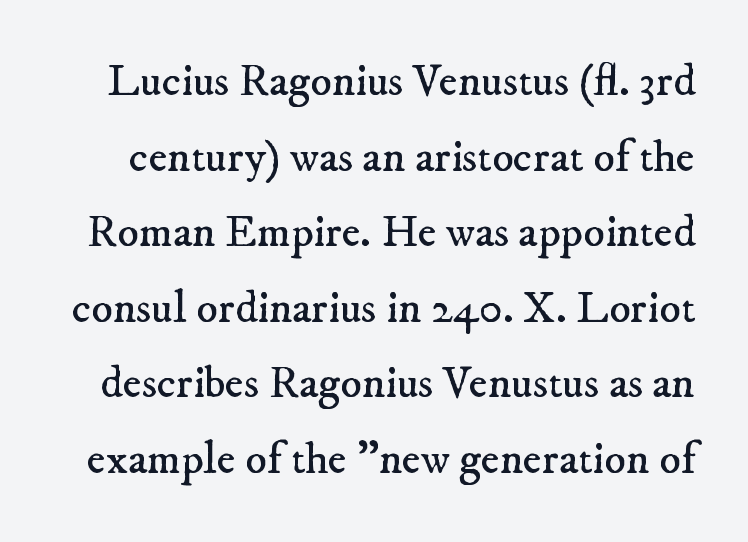
Summary of vertical rhythm: regular, with standard interline spacing. This sample has the flowing, uneven cadence of proportional lettering. The letters look calm and open, with moderate or lighter stems. The passage shown is not underscored anywhere.
